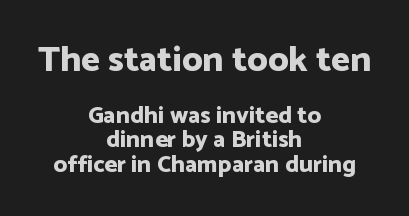
Caption: upper text group enlarged, lower text group reduced. These lines are centered, leaving both edges ragged. The space directly below the letters is spotless. Leading: reduced.
